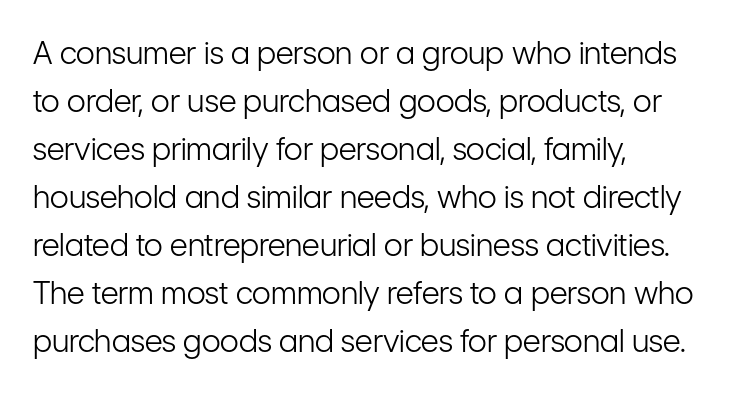
Q: Is the text bold? A: No.
Q: Is the text italic (slanted)? A: No, it is upright.
Q: Is the typeface a serif or a sans-serif typeface? A: Sans-serif.
Q: Is the text underlined? A: No.
Q: How is the paragraph aligned? A: Left-aligned.
Q: Is the spacing between letters normal or unusually wide? A: Normal.
Q: Is the spacing between lines tight, normal or loose? A: Normal.
Q: Width (condensed, normal, or wide)? A: Condensed.
Q: Stroke contrast? A: Low.
Q: x-height? A: Medium.
Q: Monospaced? A: No.
